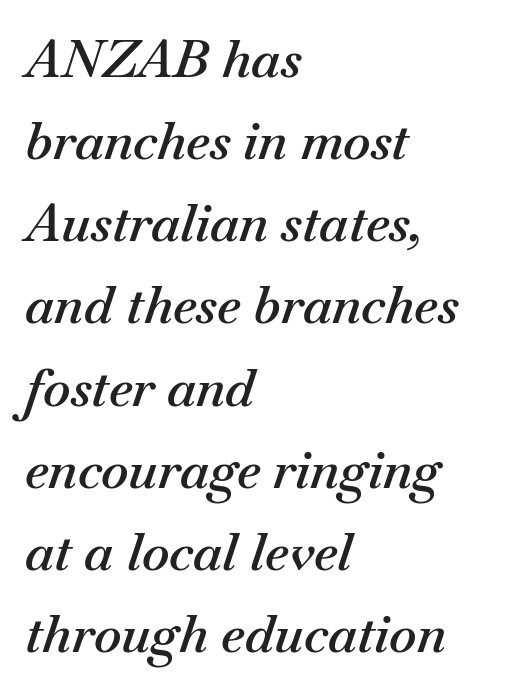
The lines in this sample share a left origin and differ only in where they stop. The face used here is proportionally spaced, like ordinary book or web type. Yep, that's italic — everything's leaning. Set as a demibold, roughly 600 on the weight scale. Students, observe: this is what conventionally led text looks like.
